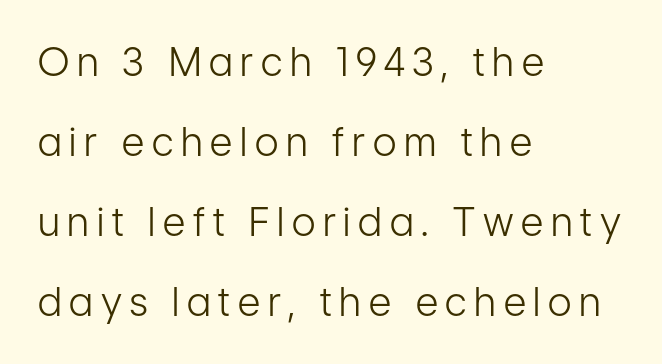
The image shows 39 px light, condensed sans-serif type, upright; set left-aligned, loose line spacing (2.05x), unusually wide letter spacing (+0.2 em), not underlined; low stroke contrast and a medium x-height.
